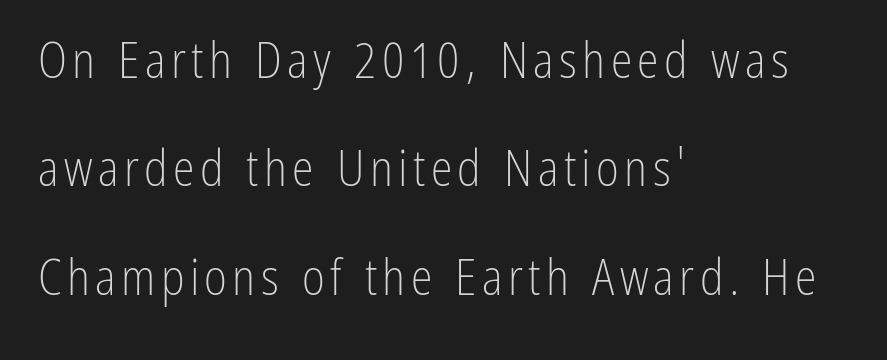
The image shows 49 px light, condensed sans-serif type, upright; set left-aligned, loose line spacing (2.21x), not underlined; low stroke contrast and a medium x-height.
